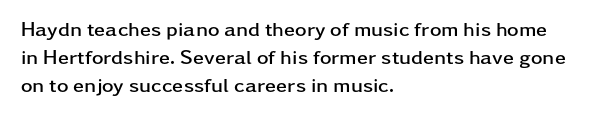
Q: Is the text bold? A: Yes.
Q: Is the text italic (slanted)? A: No, it is upright.
Q: Is the text underlined? A: No.
Q: How is the paragraph aligned? A: Left-aligned.
Q: Is the spacing between letters normal or unusually wide? A: Normal.
Q: Is the spacing between lines tight, normal or loose? A: Normal.
